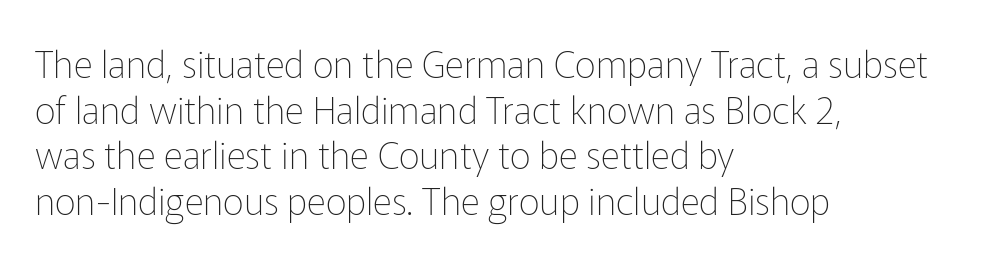
Ordinary non-slanted type is in use. Is this a fixed-width face? No — the glyphs have proportional, varying widths. Are there feet on the stems? There aren't — it's a sans. The typeface has the unassuming heft of standard copy or less.
